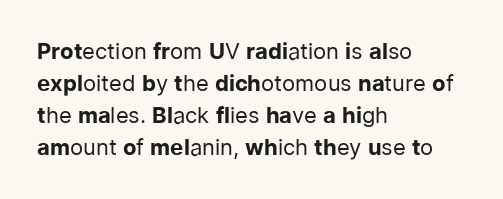
Weight: in the light-to-regular range. These lines keep a tight, regular rhythm from letter to letter. Any mark beneath the type? The region is blank. Left-aligned paragraph, ragged on the right. If you drew a line through each stem, it would be perfectly vertical. Honestly, the row spacing looks completely unremarkable.
